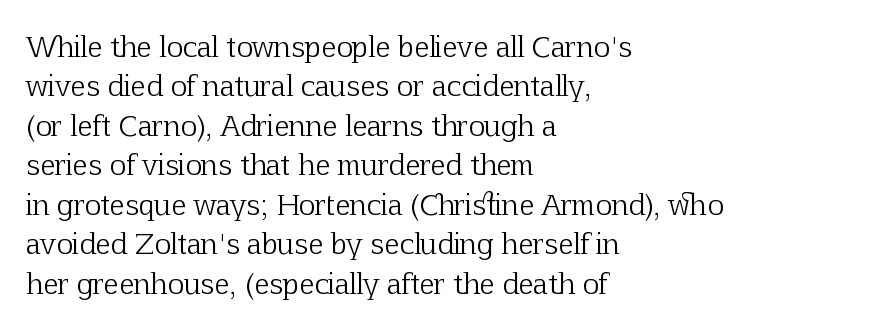
{"serif": "yes", "italic": "no", "bold": "no", "weight": "light", "width": "normal", "stroke_contrast": "low", "x_height": "medium", "monospaced": "no", "underline": "no", "align": "left", "line_spacing": "normal", "line_spacing_ratio": 1.41, "letter_spacing": "normal", "letter_spacing_em": 0.0, "glyph_px": 28}
